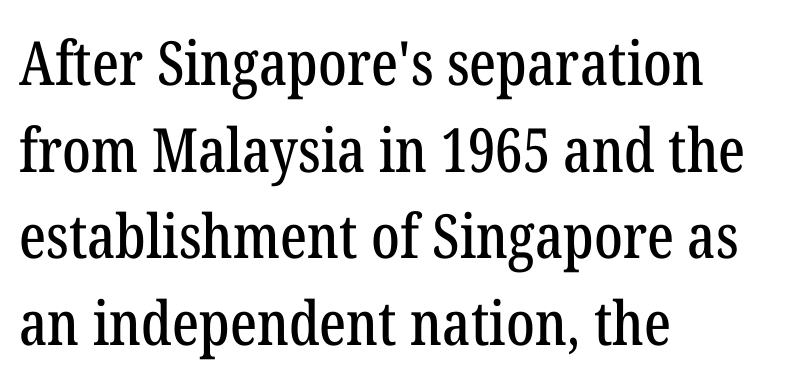
Upright lettering throughout. Is the letter spacing exaggerated? No — it looks like the ordinary default. You could not count columns in this text — the font is proportionally spaced. Regular leading. The words here are not underlined.
